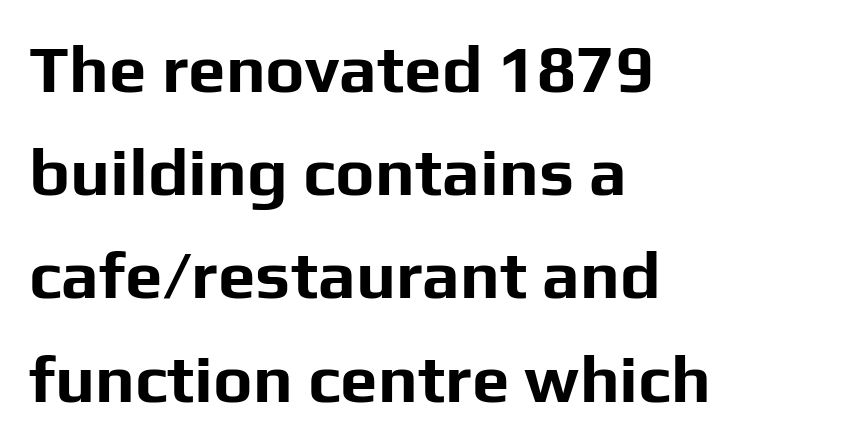
Think of a printed novel: that variable character pitch is what you see here. Characters follow at the spacing the type designer built in. Each new line begins a customary step beneath the previous one. As a designer I'd log this as weight 700, bold.
